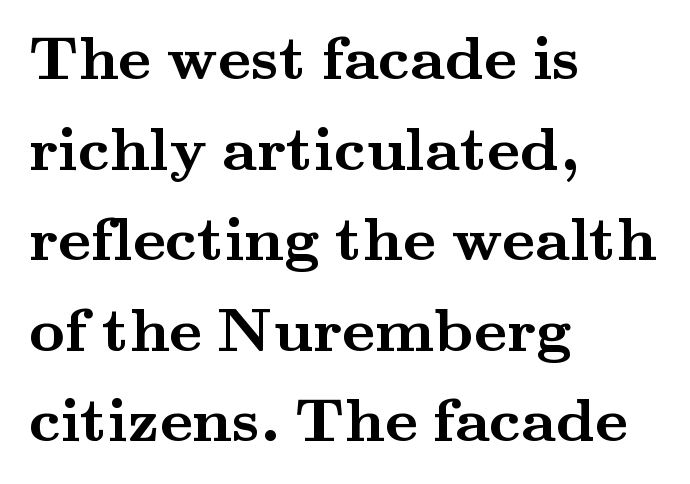
Q: Is the text bold? A: Yes.
Q: Is the text italic (slanted)? A: No, it is upright.
Q: Is the typeface a serif or a sans-serif typeface? A: Serif.
Q: Is the text underlined? A: No.
Q: How is the paragraph aligned? A: Left-aligned.
Q: Is the spacing between letters normal or unusually wide? A: Normal.
Q: Is the spacing between lines tight, normal or loose? A: Normal.
Q: Width (condensed, normal, or wide)? A: Wide.
Q: Stroke contrast? A: Medium.
Q: x-height? A: Small.
Q: Monospaced? A: No.
